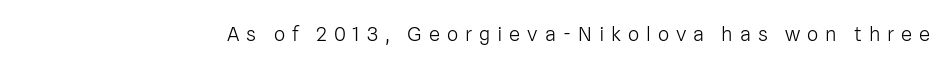
{"italic": "no", "bold": "no", "underline": "no", "letter_spacing": "wide", "letter_spacing_em": 0.35, "glyph_px": 20}
